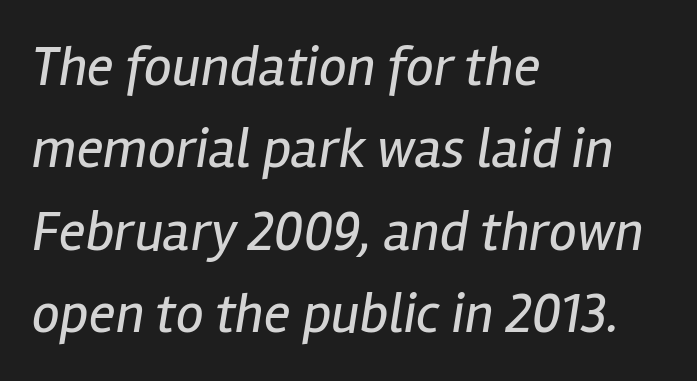
{"italic": "yes", "lean": "right", "slant_degrees": 12, "bold": "no", "weight": "regular", "width": "condensed", "stroke_contrast": "low", "x_height": "medium", "monospaced": "no", "underline": "no", "align": "left", "line_spacing": "normal", "line_spacing_ratio": 1.47, "letter_spacing": "normal", "letter_spacing_em": 0.0, "glyph_px": 56}
